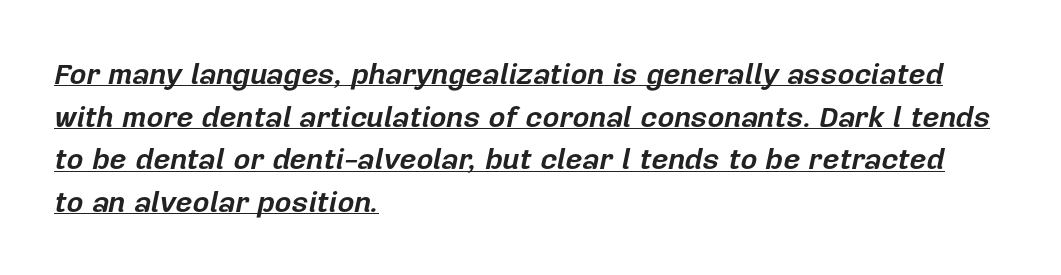
Q: Is the text bold? A: Yes.
Q: Is the text italic (slanted)? A: Yes, it leans right by about 12 degrees.
Q: Is the text underlined? A: Yes.
Q: How is the paragraph aligned? A: Left-aligned.
Q: Is the spacing between letters normal or unusually wide? A: Normal.
Q: Is the spacing between lines tight, normal or loose? A: Normal.
Q: Width (condensed, normal, or wide)? A: Normal.
Q: Stroke contrast? A: Low.
Q: x-height? A: Medium.
Q: Monospaced? A: No.
